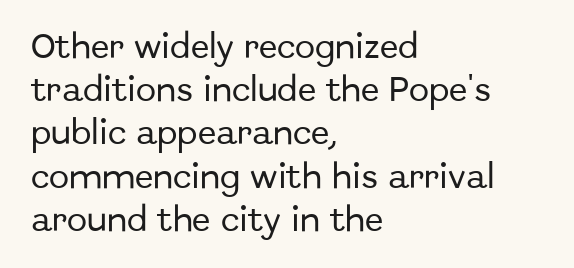
The image shows 27 px text type, upright; set left-aligned, normal line spacing (1.6x), normal letter spacing, not underlined.
